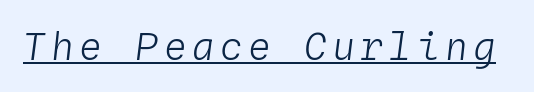
A typographer would call this underscored text. The strokes carry an ordinary text weight at most. Quick note: italic. The letters march in equal steps, a hallmark of fixed-pitch type.
